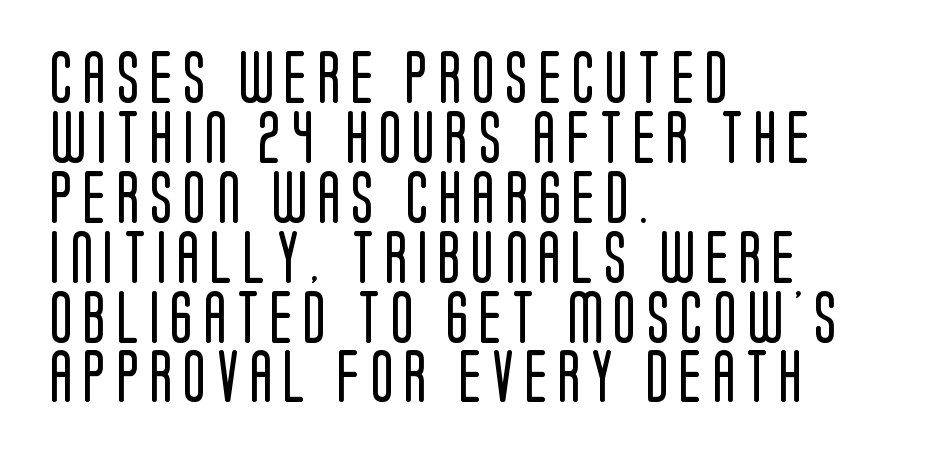
You could not count columns in this text — the font is proportionally spaced. To sum up the face: it is a sans, with no serifs. Bold? No — there's no thickening of the strokes. Look at the tracking — it's clearly loosened, letters drifting apart. Short and long lines alike share a common starting point at left.
